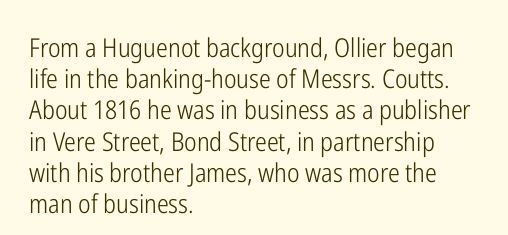
The image shows 26 px text type, upright; set left-aligned, line spacing 1.2x, normal letter spacing, not underlined.
